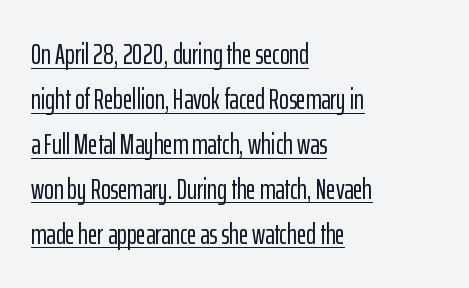
Q: Is the text italic (slanted)? A: No, it is upright.
Q: Is the typeface a serif or a sans-serif typeface? A: Sans-serif.
Q: Is the text underlined? A: Yes.
Q: How is the paragraph aligned? A: Left-aligned.
Q: Is the spacing between letters normal or unusually wide? A: Normal.
Q: Is the spacing between lines tight, normal or loose? A: Normal.
Q: Width (condensed, normal, or wide)? A: Condensed.
Q: Stroke contrast? A: Low.
Q: x-height? A: Medium.
Q: Monospaced? A: No.
